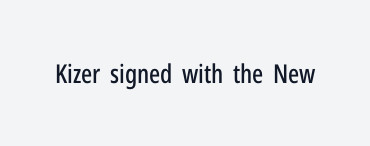
{"italic": "no", "underline": "no", "letter_spacing": "normal", "letter_spacing_em": 0.0, "glyph_px": 26}
